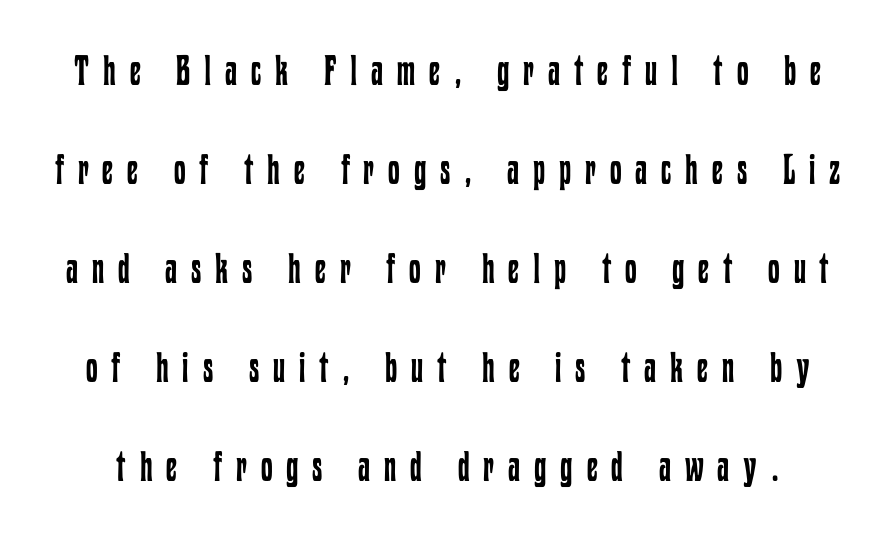
The image shows 42 px regular-weight, condensed type, upright; set loose line spacing (2.36x), unusually wide letter spacing (+0.33 em), not underlined; low stroke contrast and a medium x-height.
